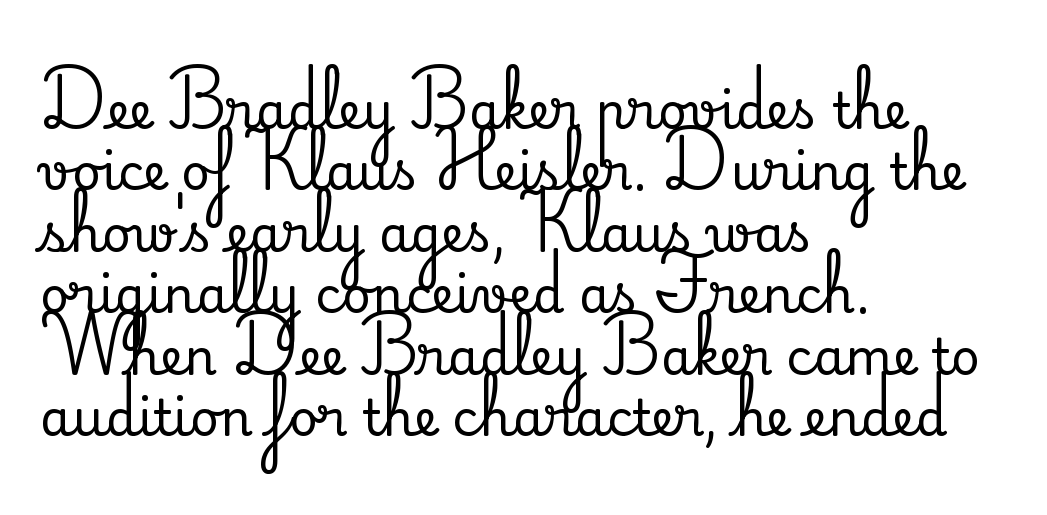
No word sits above an underline. The font family rendered here belongs to the serif group. Leftover space on each line is placed entirely after the last word. The rendering uses natural spacing where letterforms have individual widths. The type sits square on the baseline with zero lean. This rendering leaves character spacing at its baseline value.
